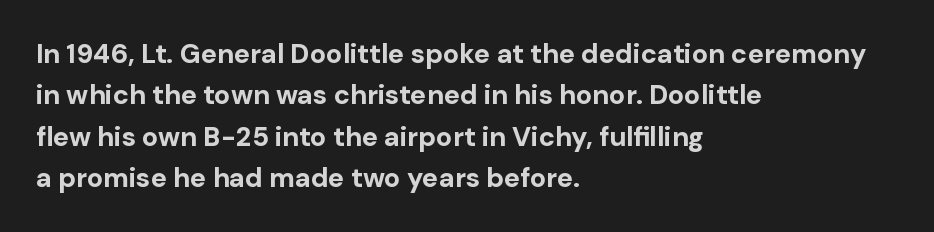
The image shows 27 px bold type, upright; set left-aligned, normal line spacing (1.53x), normal letter spacing, not underlined.
